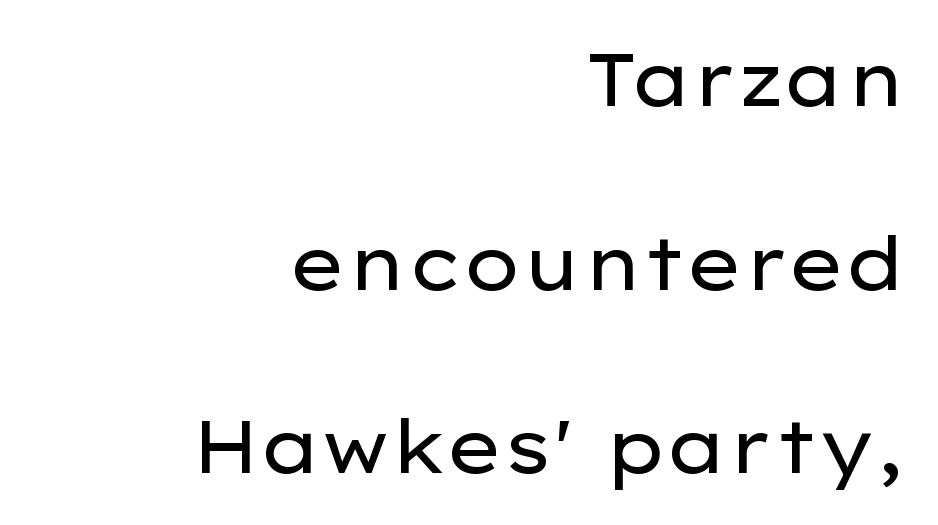
Q: Is the text bold? A: No.
Q: Is the text italic (slanted)? A: No, it is upright.
Q: Is the typeface a serif or a sans-serif typeface? A: Sans-serif.
Q: Is the text underlined? A: No.
Q: How is the paragraph aligned? A: Right-aligned.
Q: Is the spacing between letters normal or unusually wide? A: Normal.
Q: Is the spacing between lines tight, normal or loose? A: Loose.
Q: Width (condensed, normal, or wide)? A: Wide.
Q: Stroke contrast? A: Low.
Q: x-height? A: Medium.
Q: Monospaced? A: No.
